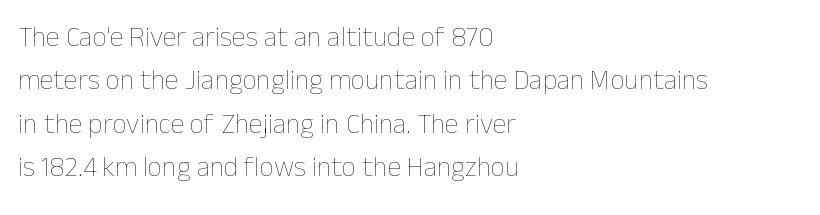
The image shows 28 px thin type, upright; set left-aligned, normal line spacing (1.55x), normal letter spacing, not underlined; low stroke contrast and a medium x-height.
